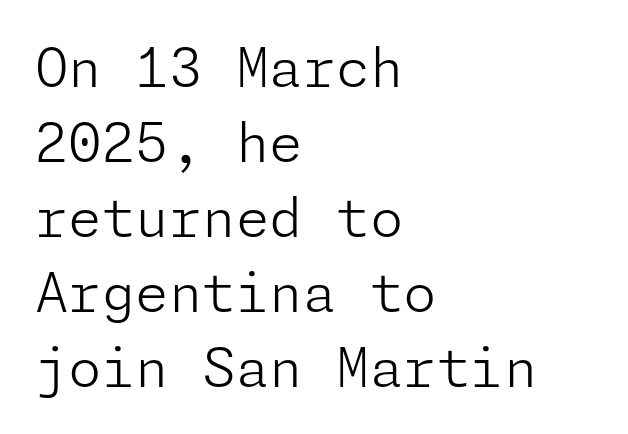
This rendering features lettering with no underline. Style check: upright. Does the leading feel generous? No, just average. Nothing unusual about the tracking: characters are spaced as the font intends. No heavy texture on the line: the type isn't bold. This is sans-serif lettering, the kind often seen on screens and signage.
